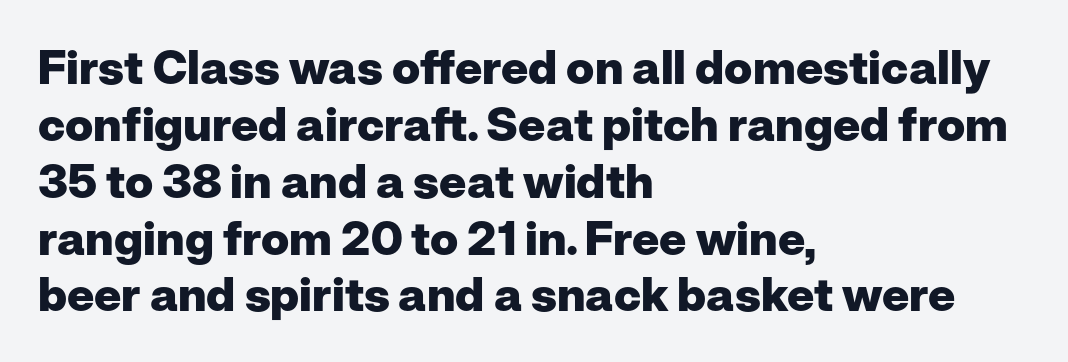
The letters advance in unequal steps, a hallmark of proportional type. This sample uses a sans-serif face. Line beginnings align vertically; line endings do not. Chunky letters — that's bold for sure. Characters follow at the spacing the type designer built in. Has an underline been added? It has not.
